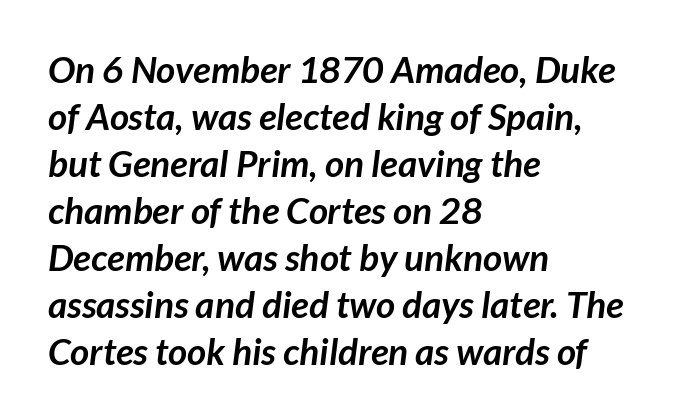
Q: Is the text bold? A: Yes.
Q: Is the typeface a serif or a sans-serif typeface? A: Sans-serif.
Q: Is the text underlined? A: No.
Q: How is the paragraph aligned? A: Left-aligned.
Q: Is the spacing between letters normal or unusually wide? A: Normal.
Q: Is the spacing between lines tight, normal or loose? A: Normal.
Q: Width (condensed, normal, or wide)? A: Normal.
Q: Stroke contrast? A: Low.
Q: x-height? A: Medium.
Q: Monospaced? A: No.
